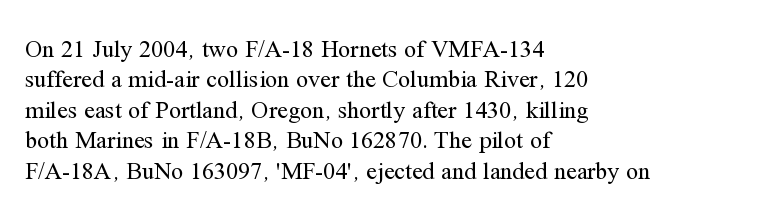
{"italic": "no", "bold": "no", "underline": "no", "align": "left", "line_spacing": "normal", "line_spacing_ratio": 1.27, "letter_spacing": "normal", "letter_spacing_em": 0.0, "glyph_px": 24}
